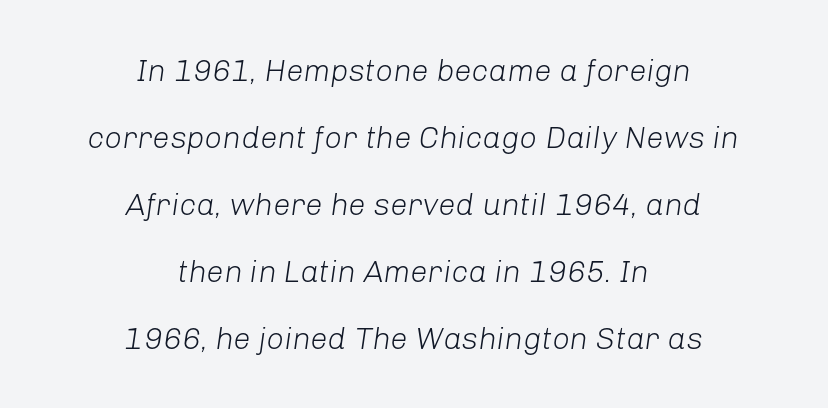
Q: Is the text bold? A: No.
Q: Is the text italic (slanted)? A: Yes, it leans right by about 8 degrees.
Q: Is the text underlined? A: No.
Q: How is the paragraph aligned? A: Centered.
Q: Is the spacing between letters normal or unusually wide? A: Normal.
Q: Is the spacing between lines tight, normal or loose? A: Loose.
Q: Width (condensed, normal, or wide)? A: Normal.
Q: Stroke contrast? A: Low.
Q: x-height? A: Medium.
Q: Monospaced? A: No.
